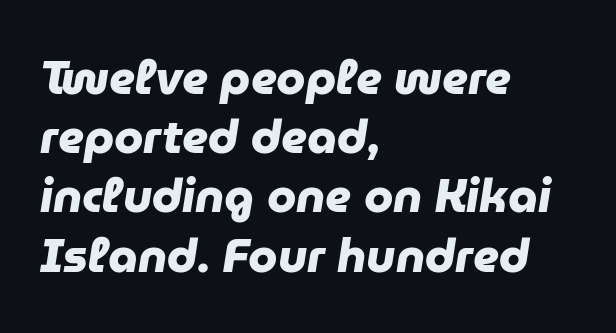
The image shows 47 px heavy sans-serif type; set left-aligned, normal line spacing (1.26x), normal letter spacing, not underlined; low stroke contrast and a medium x-height.
